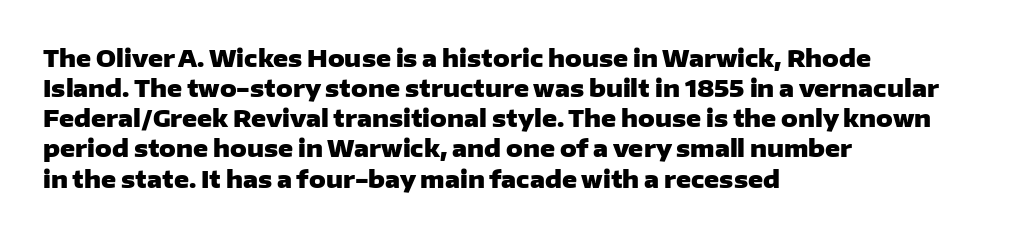
{"italic": "no", "bold": "yes", "underline": "no", "align": "left", "line_spacing": "normal", "line_spacing_ratio": 1.31, "letter_spacing": "normal", "letter_spacing_em": 0.0, "glyph_px": 23}
